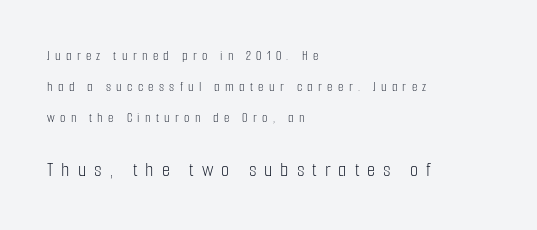
Q: Is the text bold? A: No.
Q: Is the text italic (slanted)? A: No, it is upright.
Q: Is the text underlined? A: No.
Q: How is the paragraph aligned? A: Left-aligned.
Q: Is the spacing between letters normal or unusually wide? A: Unusually wide.
Q: Is the spacing between lines tight, normal or loose? A: Loose.
Q: Which block of text is set in a larger size, the first (top) or the second (bottom)? A: The second (bottom) one.
